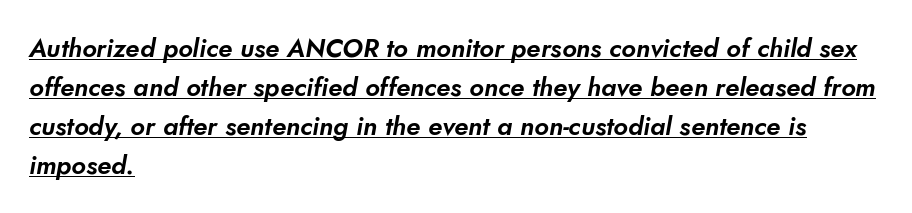
Q: Is the text underlined? A: Yes.
Q: How is the paragraph aligned? A: Left-aligned.
Q: Is the spacing between letters normal or unusually wide? A: Normal.
Q: Is the spacing between lines tight, normal or loose? A: Normal.
